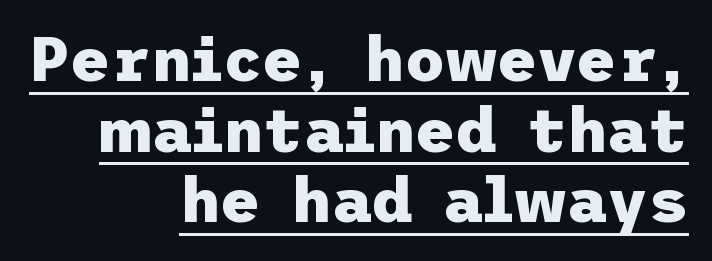
Q: Is the text bold? A: Yes.
Q: Is the text italic (slanted)? A: No, it is upright.
Q: Is the typeface a serif or a sans-serif typeface? A: Sans-serif.
Q: Is the text underlined? A: Yes.
Q: How is the paragraph aligned? A: Right-aligned.
Q: Is the spacing between letters normal or unusually wide? A: Normal.
Q: Is the spacing between lines tight, normal or loose? A: Tight.
Q: Width (condensed, normal, or wide)? A: Normal.
Q: Stroke contrast? A: Low.
Q: x-height? A: Medium.
